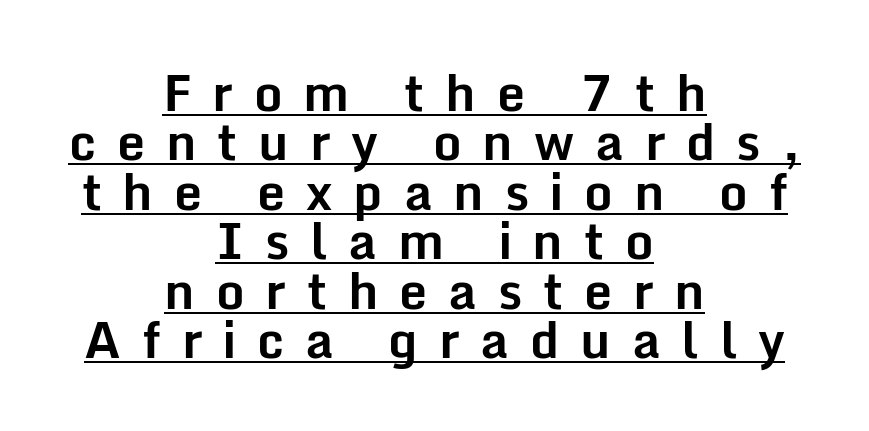
In terms of letterform style, serifs are entirely absent. Someone cranked the tracking dial way up on this one. The face used here has the dense, thick strokes of a bold. Where is the straight margin? There isn't one; the lines are centered. The face used here is proportionally spaced, like ordinary book or web type. In terms of posture, this sample is upright.
